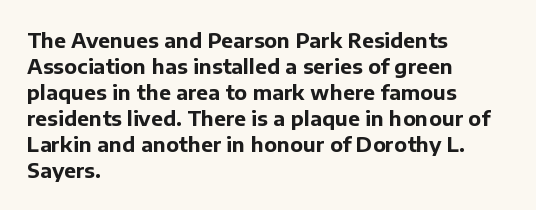
{"italic": "no", "bold": "yes", "underline": "no", "align": "left", "line_spacing": "normal", "line_spacing_ratio": 1.3, "letter_spacing": "normal", "letter_spacing_em": 0.0, "glyph_px": 20}
